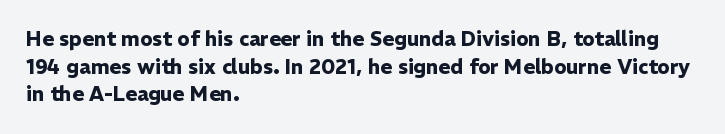
Q: Is the text bold? A: Yes.
Q: Is the text italic (slanted)? A: No, it is upright.
Q: Is the text underlined? A: No.
Q: How is the paragraph aligned? A: Left-aligned.
Q: Is the spacing between letters normal or unusually wide? A: Normal.
Q: Is the spacing between lines tight, normal or loose? A: Normal.
